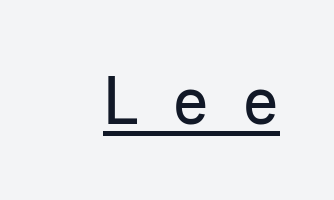
The image shows 69 px sans-serif type, upright; set unusually wide letter spacing (+0.5 em), underlined; low stroke contrast and a medium x-height.
